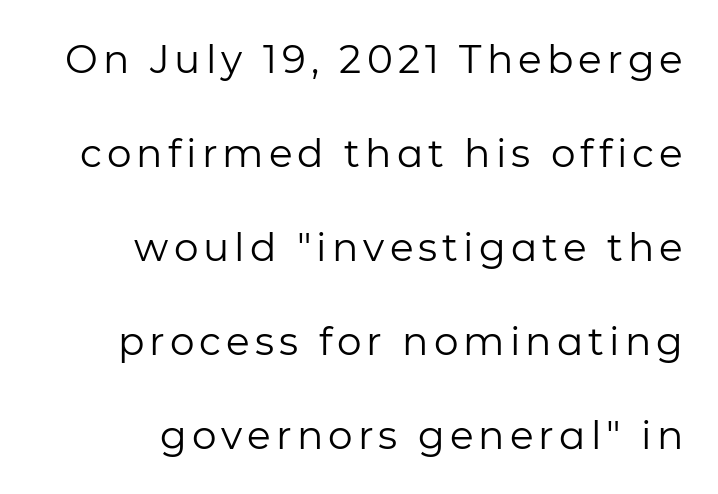
The image shows 39 px regular-weight sans-serif type, upright; set right-aligned, loose line spacing (2.41x), not underlined; low stroke contrast and a medium x-height.
